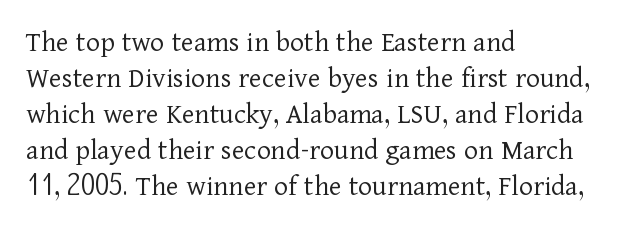
This sample is left-justified, so line endings fall wherever the words run out. You could not count columns in this text — the font is proportionally spaced. Posture: upright roman. Beneath every word, the page is bare. Unbolded letterforms with no extra heft. Letter spacing: default.
